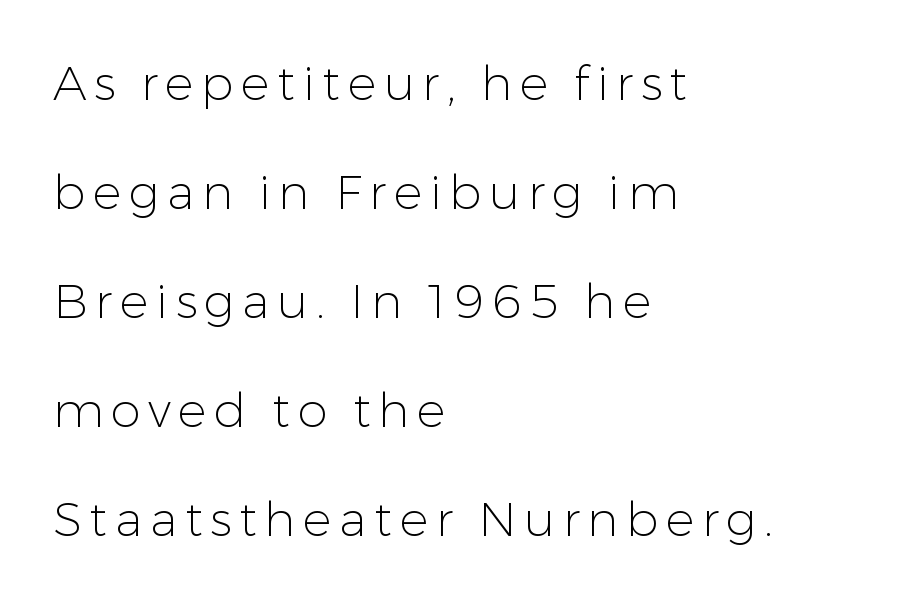
Q: Is the text bold? A: No.
Q: Is the text italic (slanted)? A: No, it is upright.
Q: Is the typeface a serif or a sans-serif typeface? A: Sans-serif.
Q: Is the text underlined? A: No.
Q: How is the paragraph aligned? A: Left-aligned.
Q: Is the spacing between lines tight, normal or loose? A: Loose.
Q: Width (condensed, normal, or wide)? A: Normal.
Q: Stroke contrast? A: Low.
Q: x-height? A: Medium.
Q: Monospaced? A: No.
